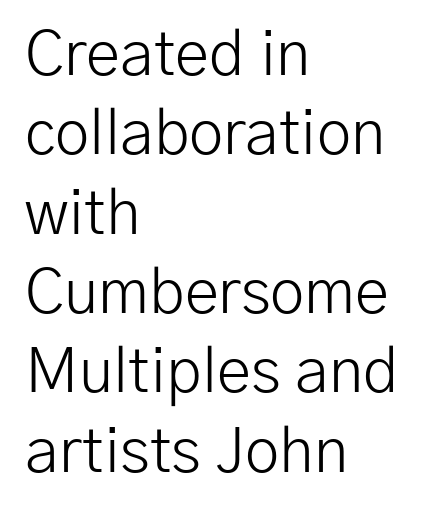
The image shows 62 px light sans-serif type, upright; set left-aligned, normal line spacing (1.28x), normal letter spacing, not underlined; low stroke contrast and a medium x-height.
